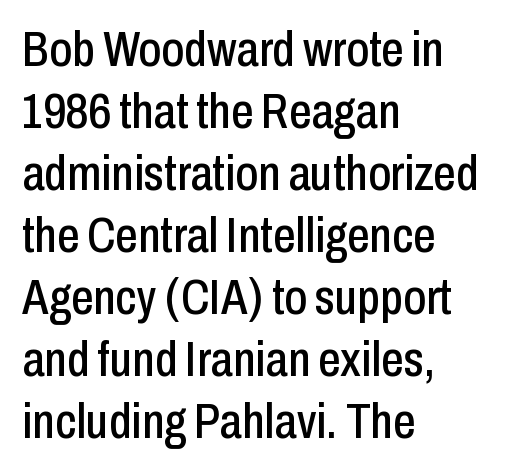
A sans-serif font was chosen for this passage. Note the varied advance widths — an 'i' is clearly narrower than an 'm'. Every character sits straight up, as roman type does. The string is rendered with underlining switched off. Here the glyphs are tracked normally, forming tight word shapes. The rag falls on the right side of this text block.
